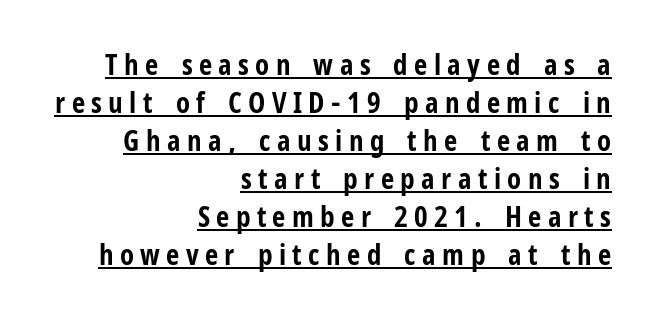
Q: Is the text bold? A: Yes.
Q: Is the text italic (slanted)? A: No, it is upright.
Q: Is the typeface a serif or a sans-serif typeface? A: Sans-serif.
Q: Is the text underlined? A: Yes.
Q: How is the paragraph aligned? A: Right-aligned.
Q: Is the spacing between letters normal or unusually wide? A: Unusually wide.
Q: Is the spacing between lines tight, normal or loose? A: Normal.
Q: Width (condensed, normal, or wide)? A: Condensed.
Q: Stroke contrast? A: Low.
Q: x-height? A: Medium.
Q: Monospaced? A: No.
